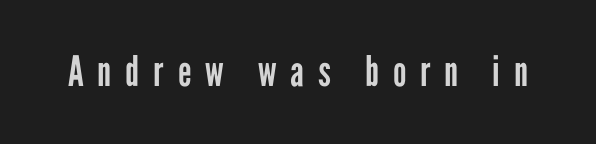
Q: Is the text bold? A: No.
Q: Is the text italic (slanted)? A: No, it is upright.
Q: Is the typeface a serif or a sans-serif typeface? A: Sans-serif.
Q: Is the text underlined? A: No.
Q: Is the spacing between letters normal or unusually wide? A: Unusually wide.
Q: Width (condensed, normal, or wide)? A: Condensed.
Q: Stroke contrast? A: Low.
Q: x-height? A: Medium.
Q: Monospaced? A: No.
